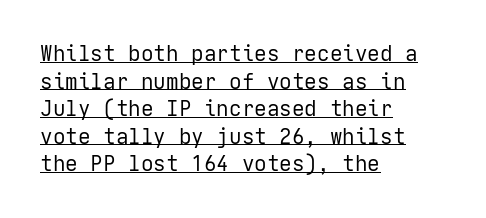
{"italic": "no", "bold": "no", "underline": "yes", "align": "left", "line_spacing": "normal", "line_spacing_ratio": 1.31, "letter_spacing": "normal", "letter_spacing_em": 0.0, "glyph_px": 21}
